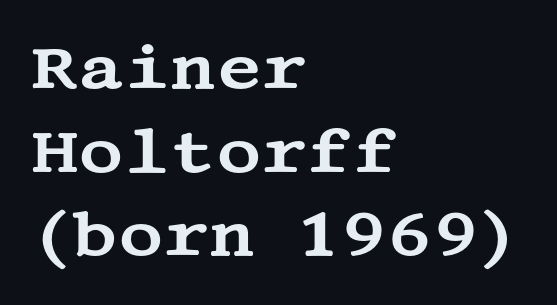
The image shows 62 px wide serif type, upright; set left-aligned, normal line spacing (1.35x), normal letter spacing, not underlined; medium stroke contrast and a large x-height.
